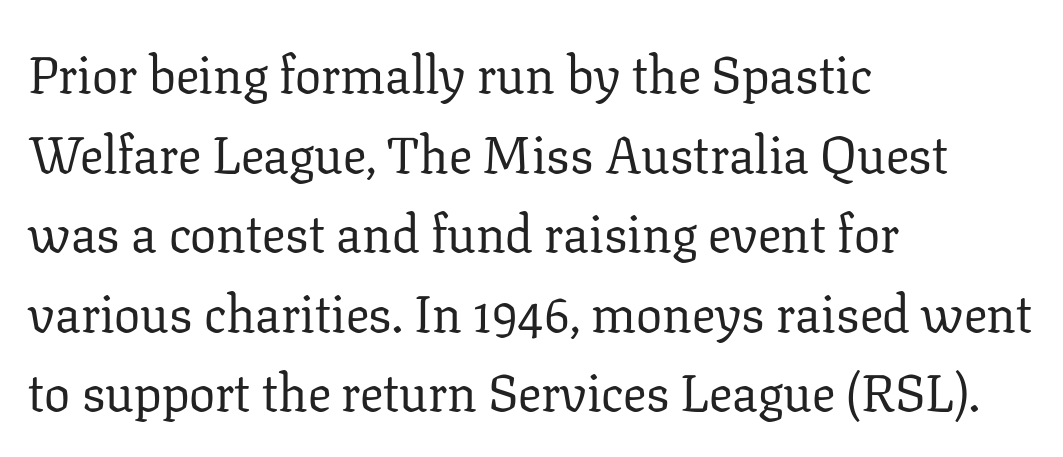
Note the varied advance widths — an 'i' is clearly narrower than an 'm'. Designer's note — italics off, roman on. Glyph-to-glyph distance matches everyday printed text. Stroke thickness stays within the range of a standard reading face or lighter. Typeset ragged right — the left edge is the straight one. The passage shown is typeset with a serif family.
